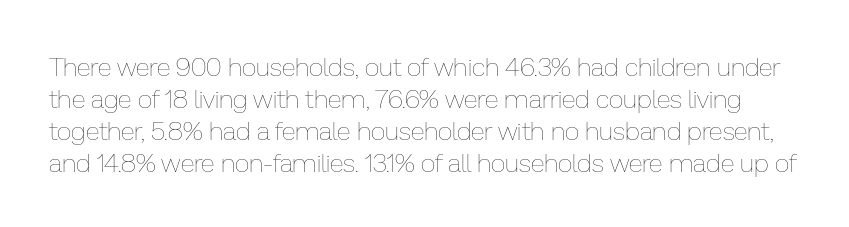
Q: Is the text bold? A: No.
Q: Is the text italic (slanted)? A: No, it is upright.
Q: Is the text underlined? A: No.
Q: Is the spacing between letters normal or unusually wide? A: Normal.
